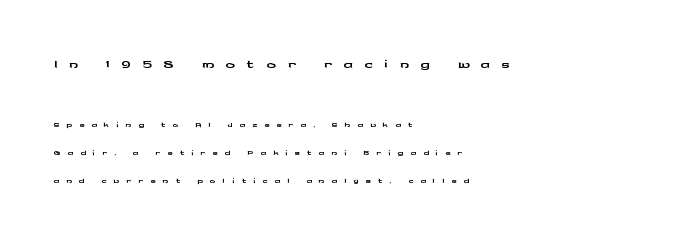
{"italic": "no", "underline": "no", "align": "left", "line_spacing": "loose", "line_spacing_ratio": 2.02, "letter_spacing": "wide", "letter_spacing_em": 0.5, "larger_block": "first", "size_ratio": 1.64, "glyph_px": 23}
